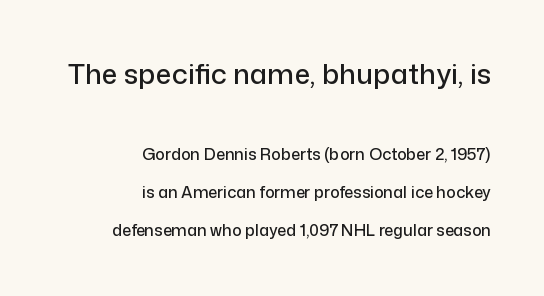
Q: Is the text italic (slanted)? A: No, it is upright.
Q: Is the typeface a serif or a sans-serif typeface? A: Sans-serif.
Q: Is the text underlined? A: No.
Q: How is the paragraph aligned? A: Right-aligned.
Q: Is the spacing between letters normal or unusually wide? A: Normal.
Q: Is the spacing between lines tight, normal or loose? A: Loose.
Q: Which block of text is set in a larger size, the first (top) or the second (bottom)? A: The first (top) one.
Q: Width (condensed, normal, or wide)? A: Normal.
Q: Stroke contrast? A: Low.
Q: x-height? A: Medium.
Q: Monospaced? A: No.
